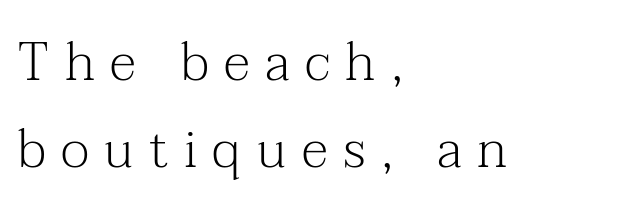
Q: Is the text bold? A: No.
Q: Is the text italic (slanted)? A: No, it is upright.
Q: Is the typeface a serif or a sans-serif typeface? A: Serif.
Q: Is the text underlined? A: No.
Q: How is the paragraph aligned? A: Left-aligned.
Q: Is the spacing between letters normal or unusually wide? A: Unusually wide.
Q: Is the spacing between lines tight, normal or loose? A: Normal.
Q: Width (condensed, normal, or wide)? A: Normal.
Q: Stroke contrast? A: Medium.
Q: x-height? A: Medium.
Q: Monospaced? A: No.
